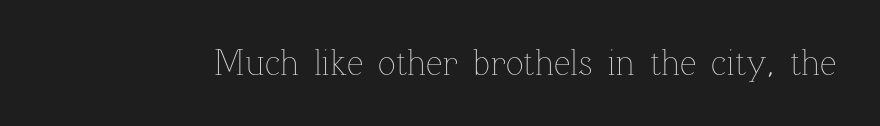
Looks like regular typesetting: each glyph gets only the width it needs. The passage shown is not bold in any degree. These lines keep a tight, regular rhythm from letter to letter. The font's upright variant was chosen for this text. Just letters on the line, the space beneath them empty.
